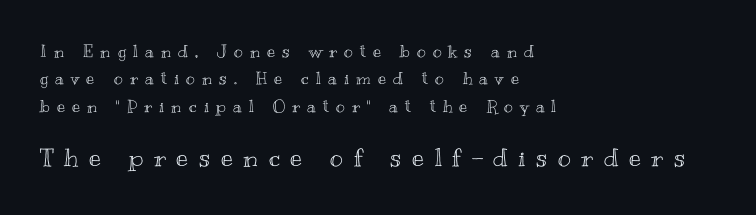
The image shows 25 px text type, upright; set left-aligned, normal line spacing (1.61x), unusually wide letter spacing (+0.42 em), not underlined; the second (bottom) block is 1.47x larger.
